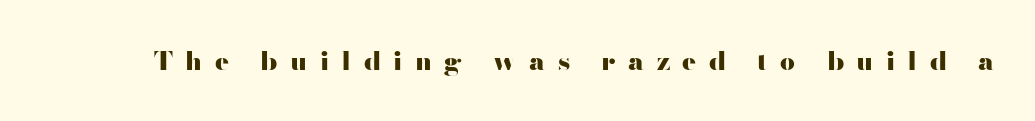
The image shows 26 px bold type, upright; set unusually wide letter spacing (+0.48 em), not underlined.
